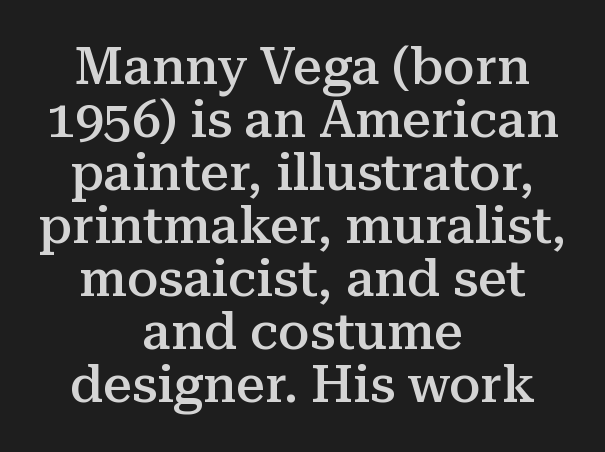
Q: Is the text bold? A: Semi-bold.
Q: Is the text italic (slanted)? A: No, it is upright.
Q: Is the typeface a serif or a sans-serif typeface? A: Serif.
Q: Is the text underlined? A: No.
Q: How is the paragraph aligned? A: Centered.
Q: Is the spacing between letters normal or unusually wide? A: Normal.
Q: Is the spacing between lines tight, normal or loose? A: Tight.
Q: Width (condensed, normal, or wide)? A: Normal.
Q: Stroke contrast? A: Medium.
Q: x-height? A: Medium.
Q: Monospaced? A: No.
